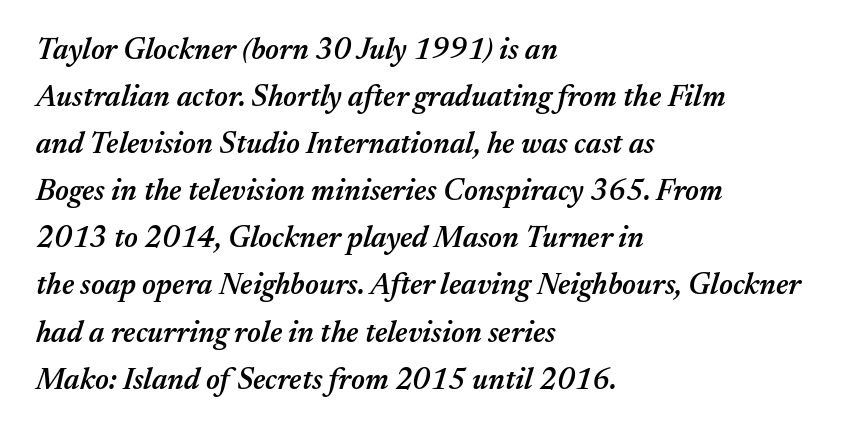
{"italic": "yes", "lean": "right", "slant_degrees": 17, "bold": "semi", "weight": "semibold", "width": "normal", "stroke_contrast": "medium", "x_height": "medium", "monospaced": "no", "underline": "no", "align": "left", "line_spacing": "normal", "line_spacing_ratio": 1.57, "letter_spacing": "normal", "letter_spacing_em": 0.0, "glyph_px": 30}
